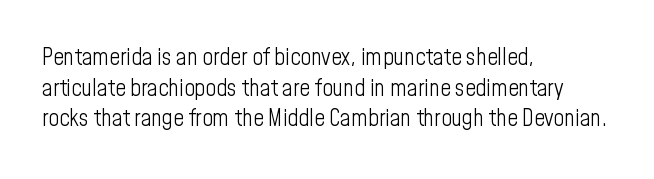
Q: Is the text bold? A: No.
Q: Is the text italic (slanted)? A: No, it is upright.
Q: Is the text underlined? A: No.
Q: How is the paragraph aligned? A: Left-aligned.
Q: Is the spacing between letters normal or unusually wide? A: Normal.
Q: Is the spacing between lines tight, normal or loose? A: Normal.
